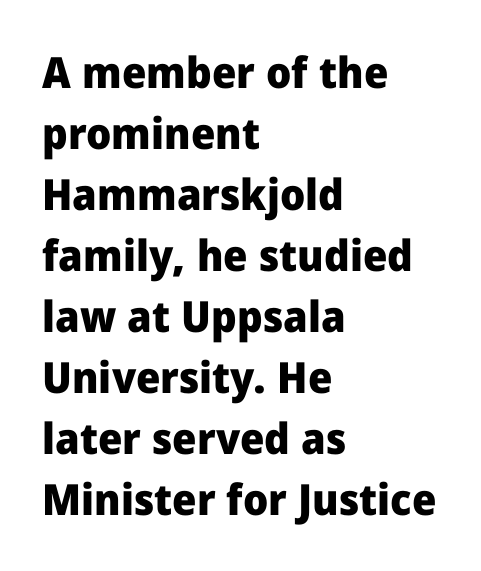
{"serif": "no", "italic": "no", "bold": "yes", "weight": "heavy", "width": "normal", "stroke_contrast": "low", "x_height": "medium", "monospaced": "no", "underline": "no", "align": "left", "line_spacing": "normal", "line_spacing_ratio": 1.42, "letter_spacing": "normal", "letter_spacing_em": 0.0, "glyph_px": 43}
